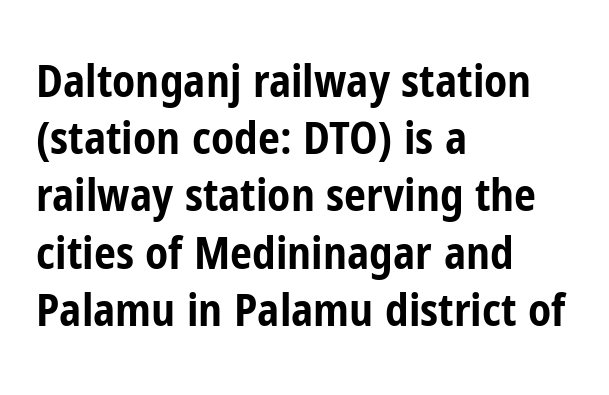
Q: Is the text bold? A: Yes.
Q: Is the text italic (slanted)? A: No, it is upright.
Q: Is the typeface a serif or a sans-serif typeface? A: Sans-serif.
Q: Is the text underlined? A: No.
Q: How is the paragraph aligned? A: Left-aligned.
Q: Is the spacing between letters normal or unusually wide? A: Normal.
Q: Is the spacing between lines tight, normal or loose? A: Normal.
Q: Width (condensed, normal, or wide)? A: Condensed.
Q: Stroke contrast? A: Low.
Q: x-height? A: Medium.
Q: Monospaced? A: No.
